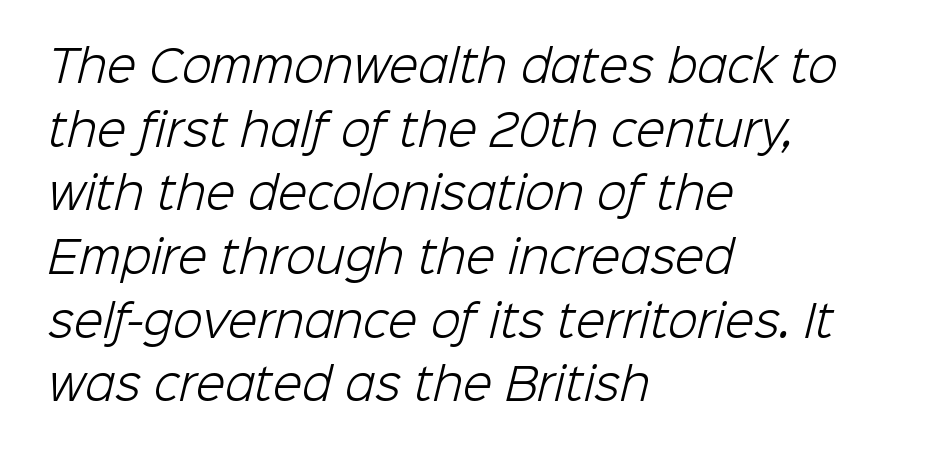
Bold? No — there's no thickening of the strokes. Typeset ragged right — the left edge is the straight one. A typesetter would call this proportional, since set widths differ per character. Compared with typical body copy, the letter spacing here is the same. The foot of each line stays bare and open. I'd call this a sans setting — the letters go barefoot.
